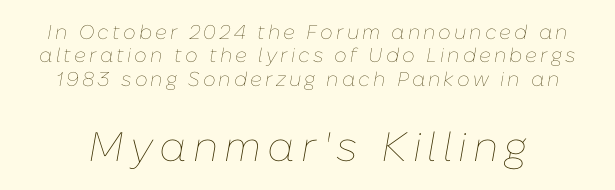
{"italic": "yes", "lean": "right", "slant_degrees": 10, "bold": "no", "weight": "thin", "width": "normal", "stroke_contrast": "low", "x_height": "medium", "monospaced": "no", "underline": "no", "line_spacing_ratio": 1.17, "larger_block": "second", "size_ratio": 2.05, "glyph_px": 41}
